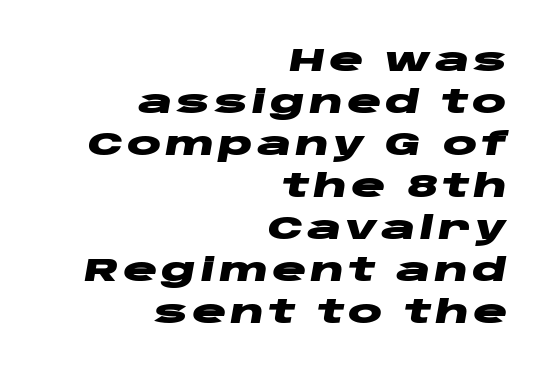
The image shows 32 px heavy, wide type, italic (leaning right); set right-aligned, normal line spacing (1.31x), not underlined; low stroke contrast and a large x-height.
